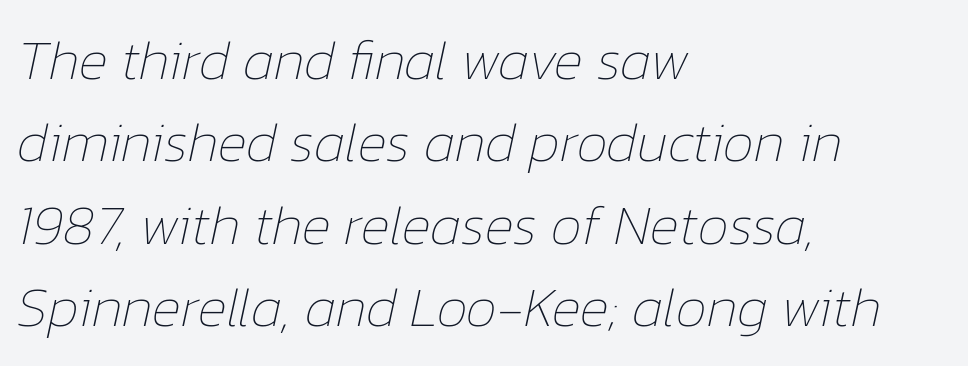
{"italic": "yes", "lean": "right", "slant_degrees": 12, "bold": "no", "weight": "thin", "width": "normal", "stroke_contrast": "low", "x_height": "medium", "monospaced": "no", "underline": "no", "align": "left", "line_spacing": "normal", "line_spacing_ratio": 1.47, "letter_spacing": "normal", "letter_spacing_em": 0.0, "glyph_px": 56}
